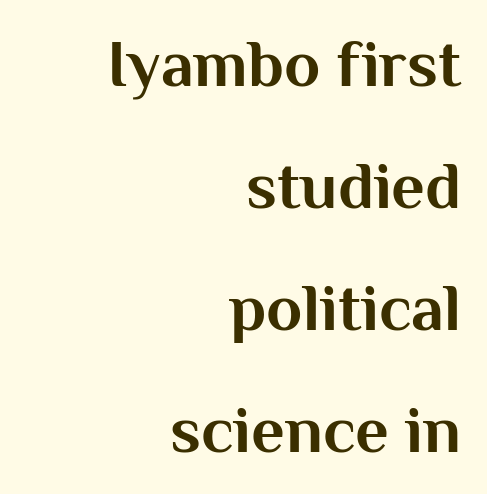
Q: Is the text bold? A: Yes.
Q: Is the text italic (slanted)? A: No, it is upright.
Q: Is the typeface a serif or a sans-serif typeface? A: Sans-serif.
Q: Is the text underlined? A: No.
Q: How is the paragraph aligned? A: Right-aligned.
Q: Is the spacing between letters normal or unusually wide? A: Normal.
Q: Width (condensed, normal, or wide)? A: Normal.
Q: Stroke contrast? A: Medium.
Q: x-height? A: Medium.
Q: Monospaced? A: No.
